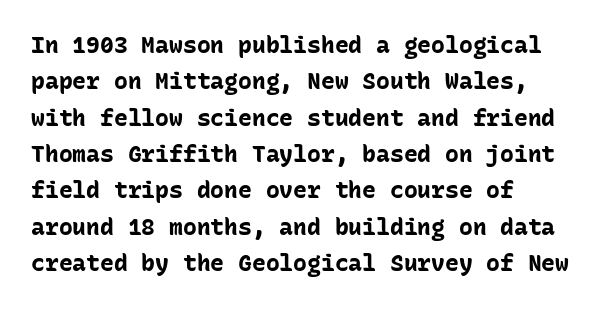
The image shows 23 px bold type, upright; set left-aligned, normal line spacing (1.58x), normal letter spacing, not underlined.
